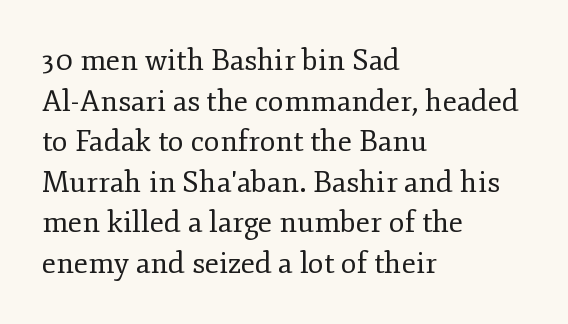
Each row of text sits above clean, open space. Weight: in the light-to-regular range. Every row of glyphs begins at an identical x-position on the left. The space between consecutive lines is moderate.
